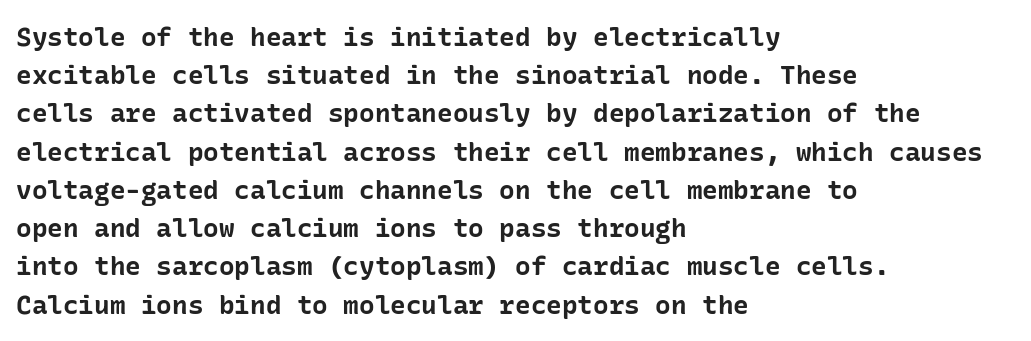
The image shows 26 px bold type, upright; set left-aligned, normal line spacing (1.47x), normal letter spacing, not underlined.
